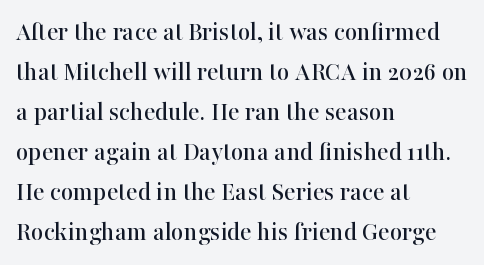
Q: Is the text italic (slanted)? A: No, it is upright.
Q: Is the text underlined? A: No.
Q: How is the paragraph aligned? A: Left-aligned.
Q: Is the spacing between letters normal or unusually wide? A: Normal.
Q: Is the spacing between lines tight, normal or loose? A: Normal.
